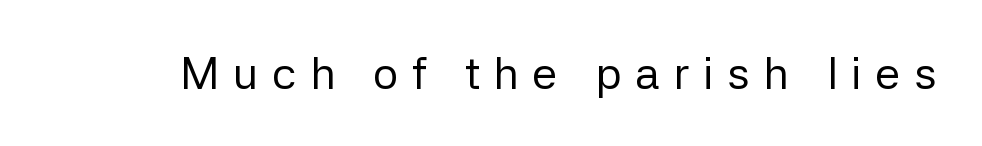
{"serif": "no", "italic": "no", "bold": "no", "weight": "regular", "width": "normal", "stroke_contrast": "low", "x_height": "medium", "monospaced": "no", "underline": "no", "letter_spacing": "wide", "letter_spacing_em": 0.3, "glyph_px": 45}
